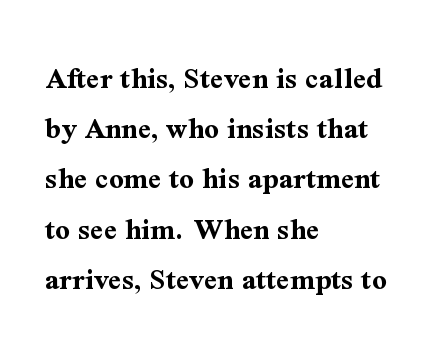
{"serif": "yes", "italic": "no", "bold": "yes", "weight": "bold", "width": "normal", "stroke_contrast": "medium", "x_height": "medium", "monospaced": "no", "underline": "no", "align": "left", "line_spacing": "normal", "line_spacing_ratio": 1.57, "letter_spacing": "normal", "letter_spacing_em": 0.0, "glyph_px": 32}
